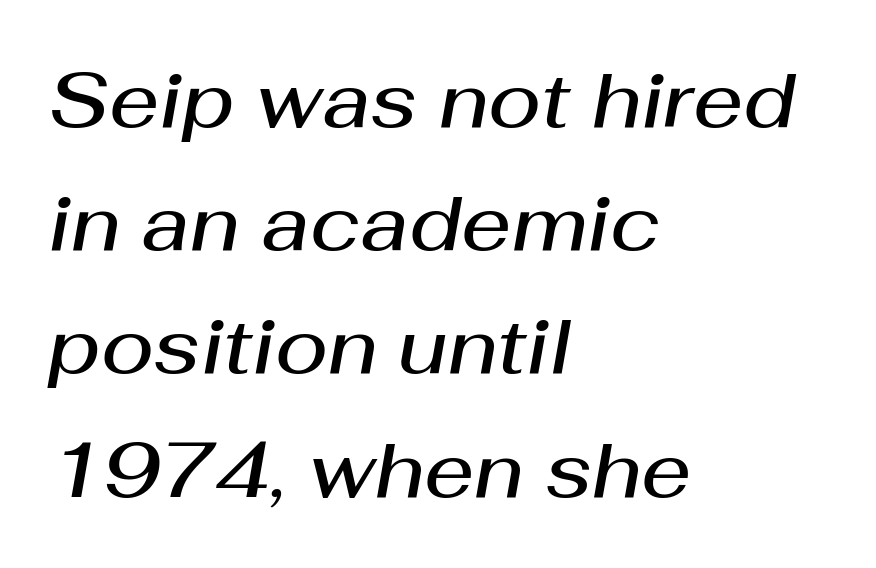
{"italic": "yes", "lean": "right", "slant_degrees": 10, "bold": "semi", "weight": "semibold", "width": "normal", "stroke_contrast": "medium", "x_height": "medium", "monospaced": "no", "underline": "no", "align": "left", "line_spacing": "normal", "line_spacing_ratio": 1.58, "letter_spacing": "normal", "letter_spacing_em": 0.0, "glyph_px": 78}
